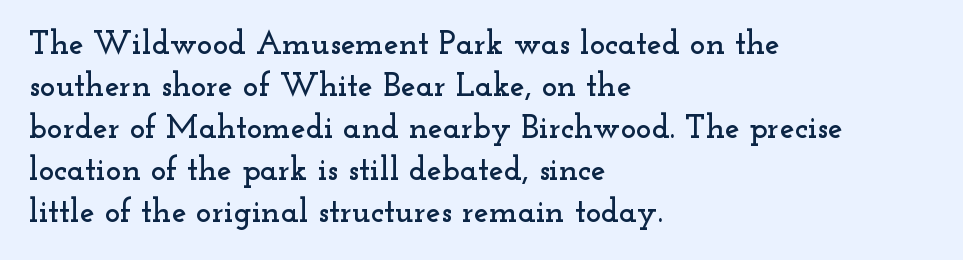
Note: serifs present on the glyphs. Between one letter and the next there's only the usual sliver of space. Descenders are the only things crossing below the line. This sample has the flowing, uneven cadence of proportional lettering. Honestly, the row spacing looks completely unremarkable. The font's upright variant was chosen for this text.
